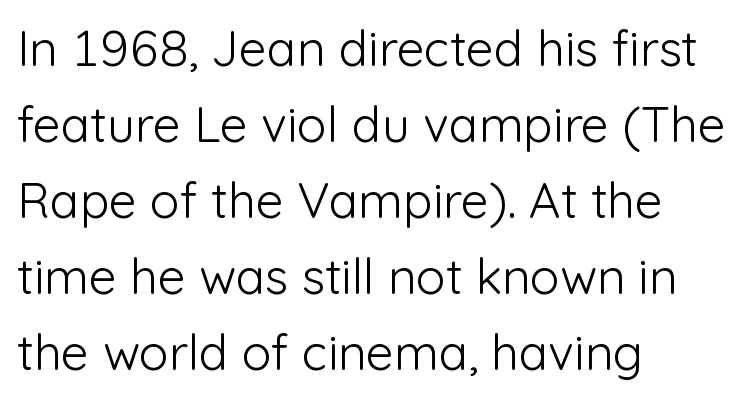
These lines stack with their left ends in a neat column. Compared with typical paragraphs, the rows here are spaced about the same. The designer went with a sans here, leaving each stem footless. Ordinary non-slanted type is in use. This rendering leaves character spacing at its baseline value. Weight class: somewhere from thin through regular.
